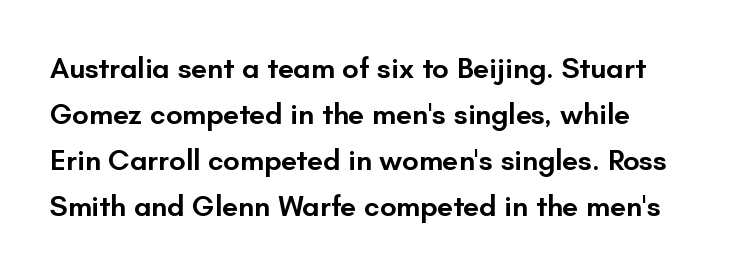
The image shows 29 px semibold sans-serif type, upright; set normal line spacing (1.59x), normal letter spacing, not underlined; low stroke contrast and a small x-height.
